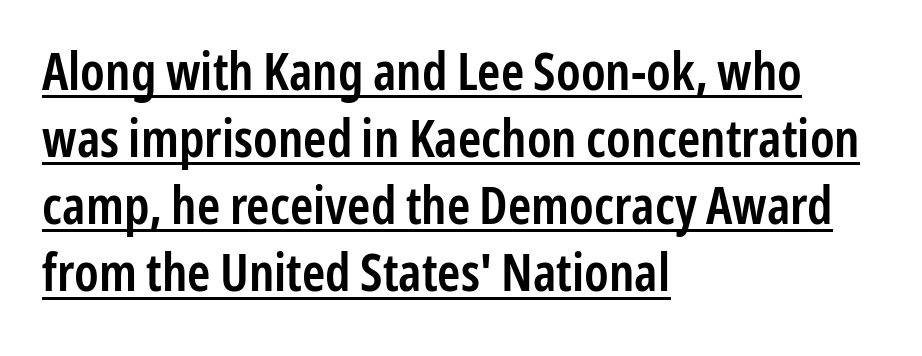
Q: Is the text bold? A: Semi-bold.
Q: Is the text italic (slanted)? A: No, it is upright.
Q: Is the typeface a serif or a sans-serif typeface? A: Sans-serif.
Q: Is the text underlined? A: Yes.
Q: How is the paragraph aligned? A: Left-aligned.
Q: Is the spacing between letters normal or unusually wide? A: Normal.
Q: Is the spacing between lines tight, normal or loose? A: Normal.
Q: Width (condensed, normal, or wide)? A: Condensed.
Q: Stroke contrast? A: Low.
Q: x-height? A: Medium.
Q: Monospaced? A: No.
